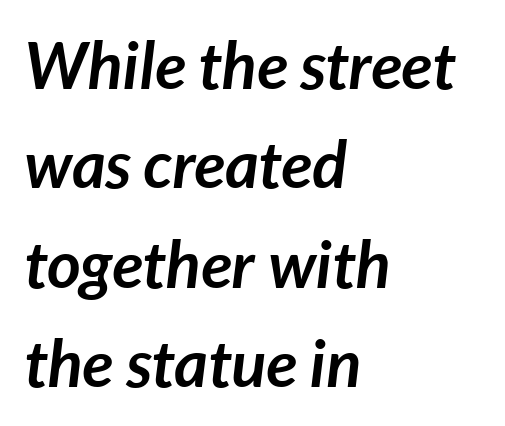
The baseline area is clear. Varying glyph widths throughout — classic text-font behaviour. Its strokes are broad and dark, the hallmark of bold type. The lettering tilts uniformly, giving the passage an italic look. How would I describe the line gaps? Plain and ordinary.
